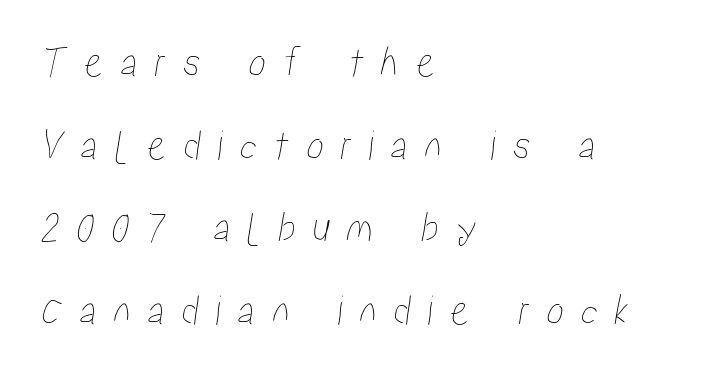
Descenders are the only things crossing below the line. The face used here is proportionally spaced, like ordinary book or web type. Look at the tracking — it's clearly loosened, letters drifting apart. Left-aligned paragraph, ragged on the right.
